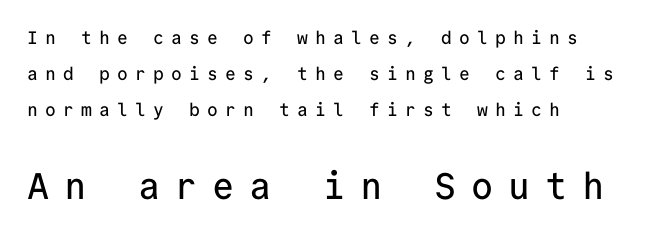
{"serif": "no", "italic": "no", "width": "normal", "stroke_contrast": "low", "x_height": "medium", "monospaced": "yes", "underline": "no", "align": "left", "line_spacing": "loose", "line_spacing_ratio": 2.0, "letter_spacing": "wide", "letter_spacing_em": 0.4, "larger_block": "second", "size_ratio": 2.06, "glyph_px": 37}
